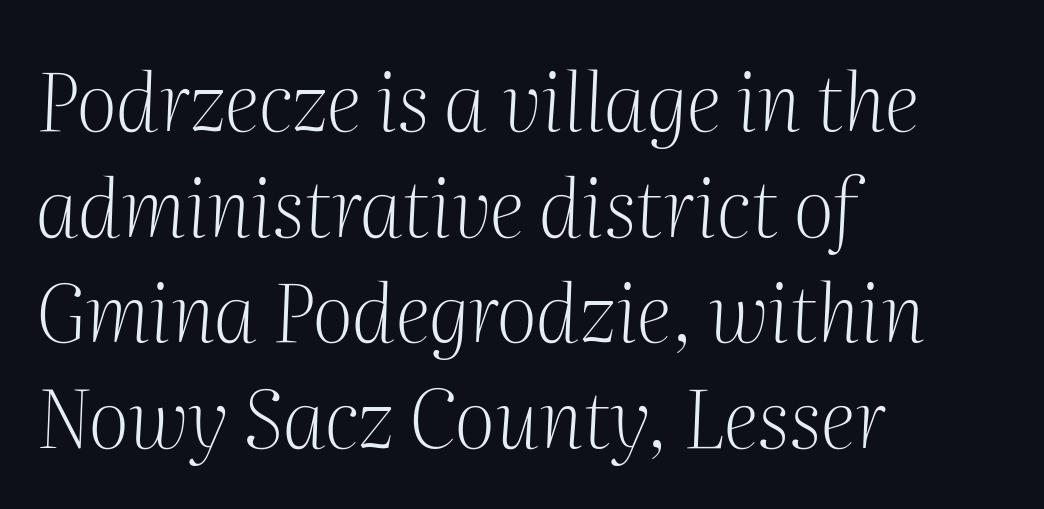
{"serif": "yes", "italic": "yes", "lean": "right", "slant_degrees": 2, "bold": "no", "weight": "light", "width": "normal", "stroke_contrast": "medium", "x_height": "medium", "monospaced": "no", "underline": "no", "align": "left", "line_spacing": "normal", "line_spacing_ratio": 1.32, "letter_spacing": "normal", "letter_spacing_em": 0.0, "glyph_px": 80}
